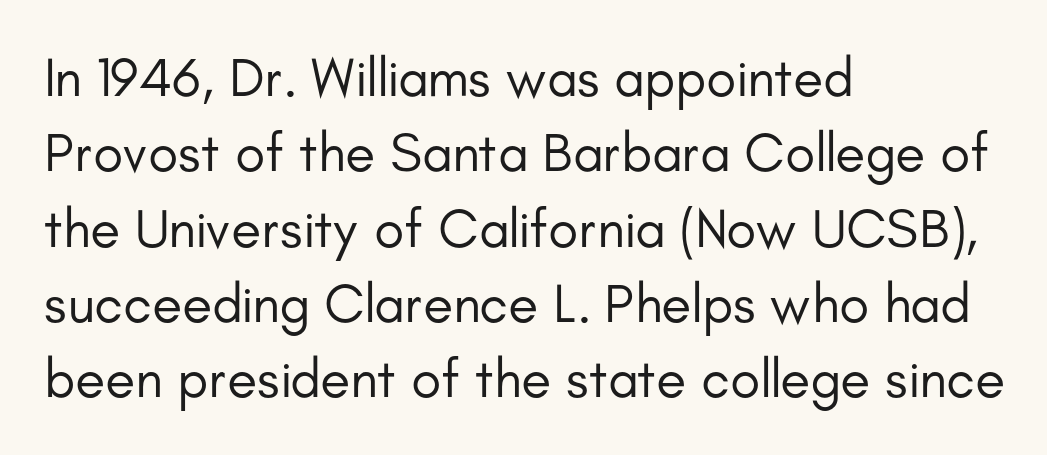
Q: Is the text bold? A: No.
Q: Is the text italic (slanted)? A: No, it is upright.
Q: Is the typeface a serif or a sans-serif typeface? A: Sans-serif.
Q: Is the text underlined? A: No.
Q: How is the paragraph aligned? A: Left-aligned.
Q: Is the spacing between letters normal or unusually wide? A: Normal.
Q: Is the spacing between lines tight, normal or loose? A: Normal.
Q: Width (condensed, normal, or wide)? A: Normal.
Q: Stroke contrast? A: Low.
Q: x-height? A: Small.
Q: Monospaced? A: No.
